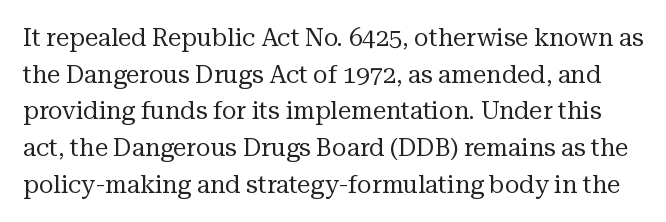
It's the straight-up-and-down kind of type. The characters are drawn with everyday or finer stroke widths. The string is rendered with underlining switched off. The line-height multiplier appears to be the usual default. Observe the ordinary spacing: letters are neighbours, not strangers.
